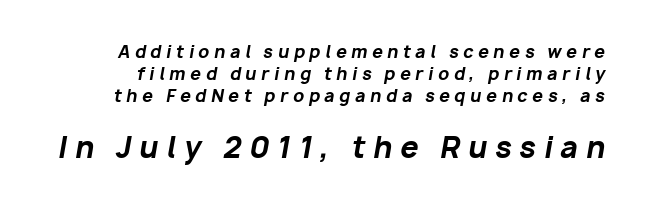
{"italic": "yes", "lean": "right", "slant_degrees": 10, "bold": "yes", "weight": "bold", "width": "normal", "stroke_contrast": "low", "x_height": "medium", "monospaced": "no", "underline": "no", "line_spacing": "normal", "line_spacing_ratio": 1.28, "letter_spacing": "wide", "letter_spacing_em": 0.27, "larger_block": "second", "size_ratio": 1.71, "glyph_px": 29}
